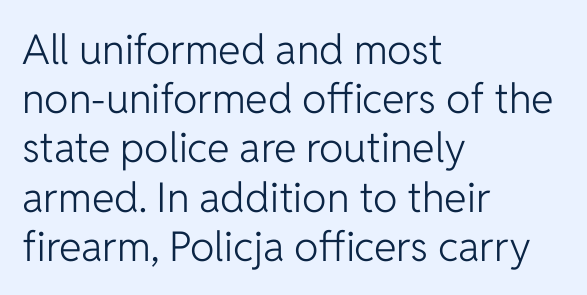
The image shows 41 px light sans-serif type, upright; set left-aligned, line spacing 1.2x, normal letter spacing, not underlined; low stroke contrast and a medium x-height.
